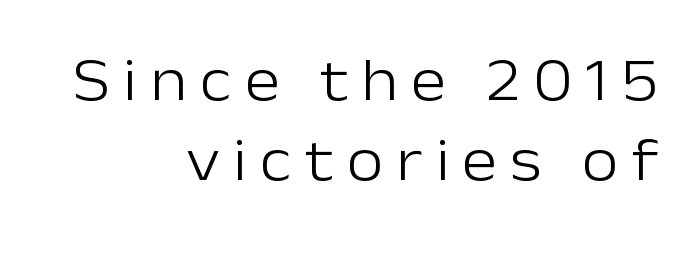
Summary of vertical rhythm: regular, with standard interline spacing. This sample is right-justified, so line beginnings fall wherever the words allow. Posture: vertical. Students, note that the glyphs here are deliberately spaced far apart. Serifs: no, the terminals of the letterforms are clean. You could not count columns in this text — the font is proportionally spaced.
